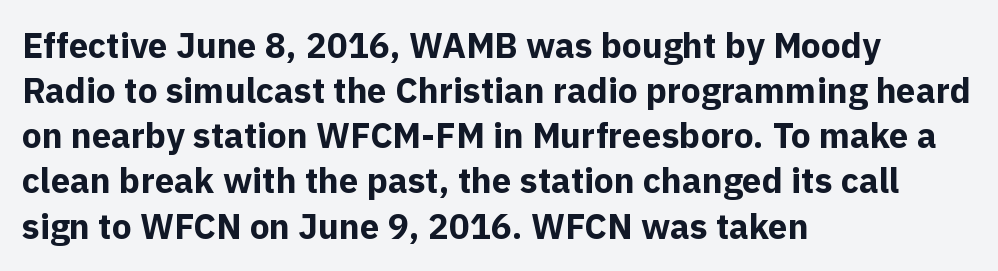
The image shows 35 px bold sans-serif type, upright; set left-aligned, normal line spacing (1.29x), normal letter spacing, not underlined; a medium x-height.
